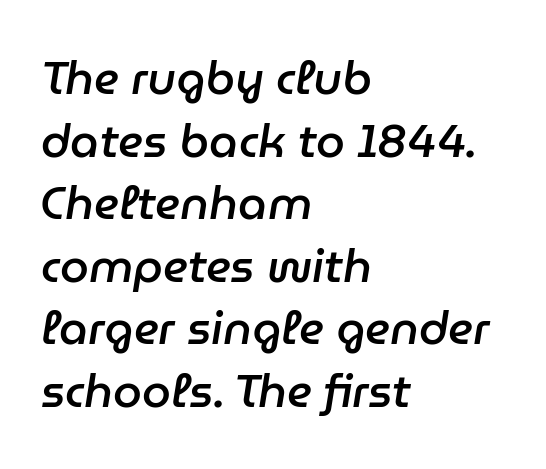
The image shows 46 px semibold type, italic (leaning right); set left-aligned, normal line spacing (1.36x), normal letter spacing, not underlined; low stroke contrast and a medium x-height.
